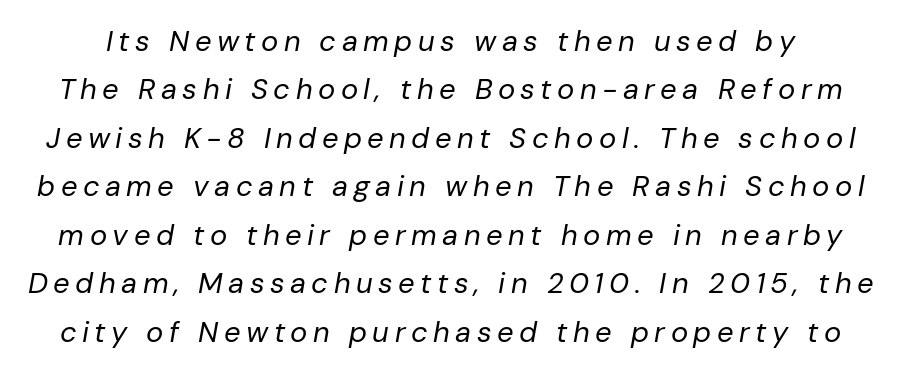
Check under the words: just untouched page. A typesetter would mark this as italic. Varying glyph widths throughout — classic text-font behaviour. Each new line begins a customary step beneath the previous one.
